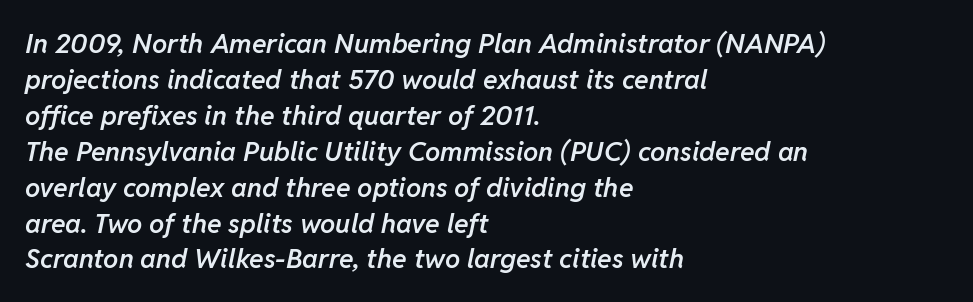
Q: Is the text bold? A: Semi-bold.
Q: Is the text italic (slanted)? A: Yes, it leans right by about 11 degrees.
Q: Is the text underlined? A: No.
Q: How is the paragraph aligned? A: Left-aligned.
Q: Is the spacing between letters normal or unusually wide? A: Normal.
Q: Is the spacing between lines tight, normal or loose? A: Normal.
